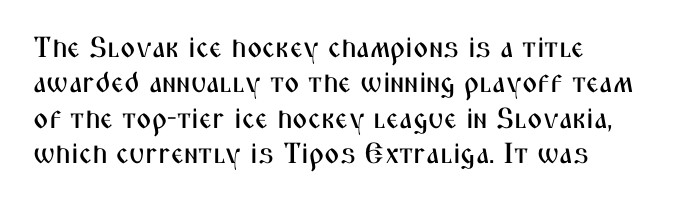
Leftover space on each line is placed entirely after the last word. Think of a printed novel: that variable character pitch is what you see here. Rendered with straight, roman letterforms. Standard letterfit; no display-style spreading of the glyphs. What kind of face is this? One without serifs — a sans.
